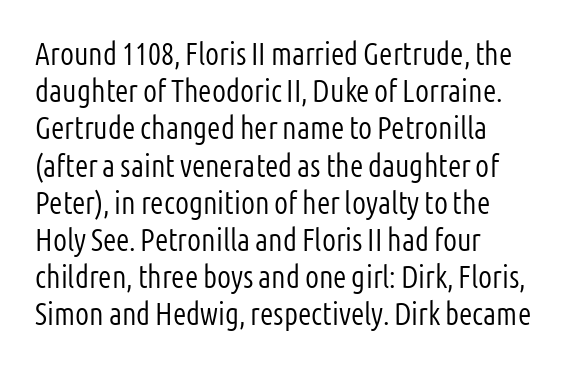
The paragraph has a hard left edge and a soft right edge. The font is comparable to plain body text, perhaps lighter. Descenders are the only things crossing below the line. The horizontal fit of the characters is conventional and even. Characters remain perfectly vertical along every line. No feet cap the strokes, marking this as sans-serif type.
